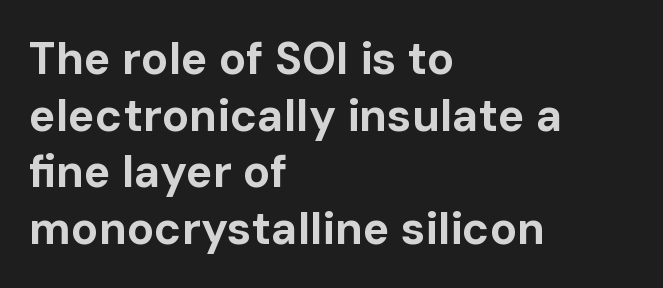
Horizontally, the lines are justified to the leading edge only. Here the glyphs are tracked normally, forming tight word shapes. Serif or sans? Sans — the stroke terminals are bare. A dark, heavy texture on the line: the type is bold. Ascenders rise straight up at ninety degrees. Regarding leading, the lines here are spaced in the standard way.
